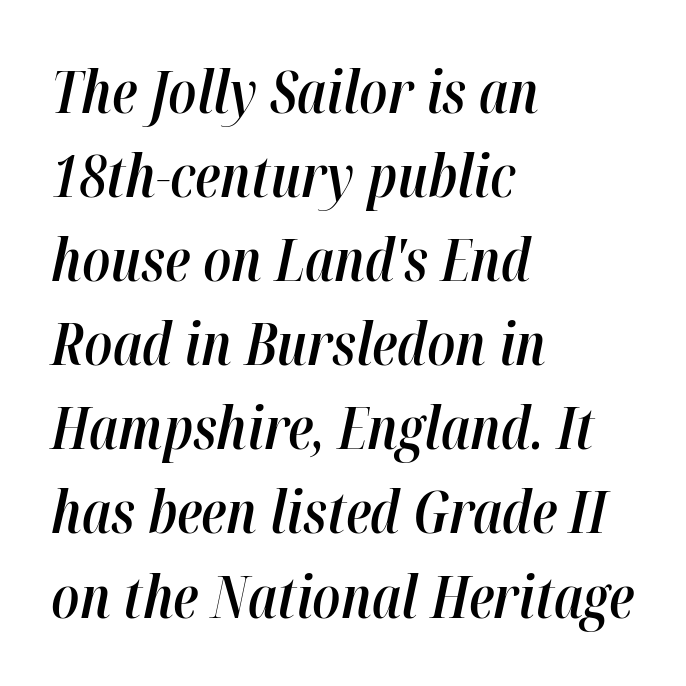
Q: Is the text bold? A: Semi-bold.
Q: Is the text italic (slanted)? A: Yes, it leans right by about 12 degrees.
Q: Is the text underlined? A: No.
Q: How is the paragraph aligned? A: Left-aligned.
Q: Is the spacing between letters normal or unusually wide? A: Normal.
Q: Is the spacing between lines tight, normal or loose? A: Normal.
Q: Width (condensed, normal, or wide)? A: Condensed.
Q: Stroke contrast? A: High.
Q: x-height? A: Medium.
Q: Monospaced? A: No.
